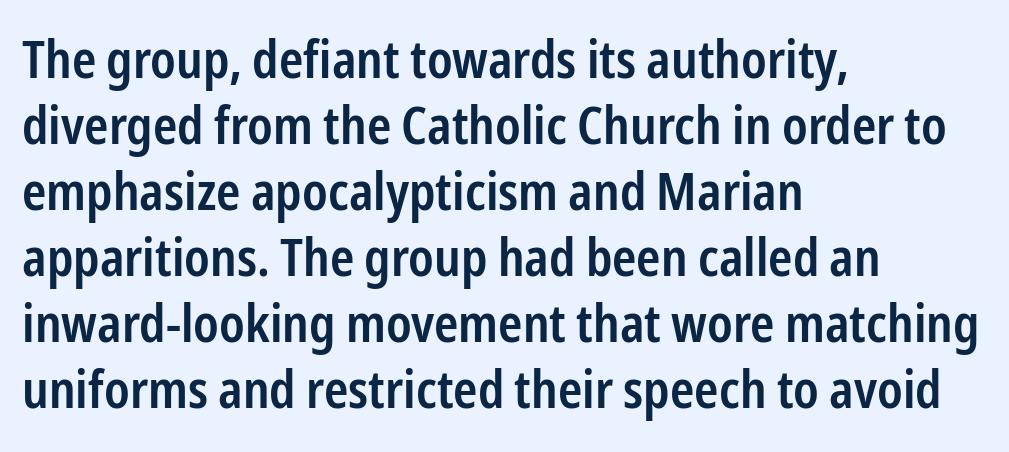
This sample has the flowing, uneven cadence of proportional lettering. What's the leading like? Ordinary, nothing unusual. Letterform terminals end flat and unadorned throughout the passage. Bold? Not quite — semibold, heavier than regular but stopping short. Where is the straight margin? On the left.
